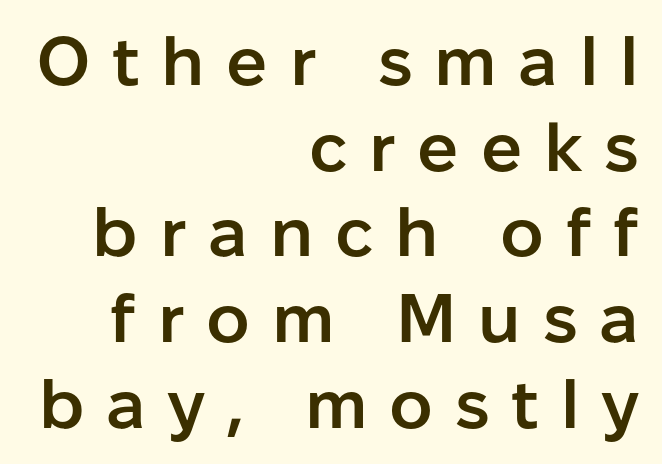
The leading is moderate, giving the passage an even texture. Note the varied advance widths — an 'i' is clearly narrower than an 'm'. Horizontally, the lines are justified to the trailing edge only. In terms of posture, this sample is upright. Descenders are the only things crossing below the line.
